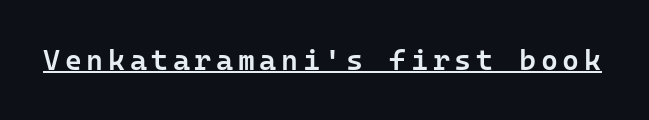
The letters march in equal steps, a hallmark of fixed-pitch type. Italic: no, the glyphs are upright roman. Somebody hit Ctrl+U on this one — the words are underlined. Bold? Not quite — semibold, heavier than regular but stopping short. The typeface chosen for these lines omits serifs.
